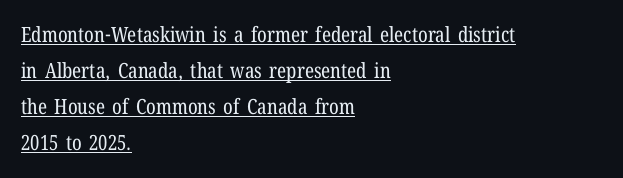
Q: Is the text bold? A: No.
Q: Is the text italic (slanted)? A: No, it is upright.
Q: Is the text underlined? A: Yes.
Q: How is the paragraph aligned? A: Left-aligned.
Q: Is the spacing between letters normal or unusually wide? A: Normal.
